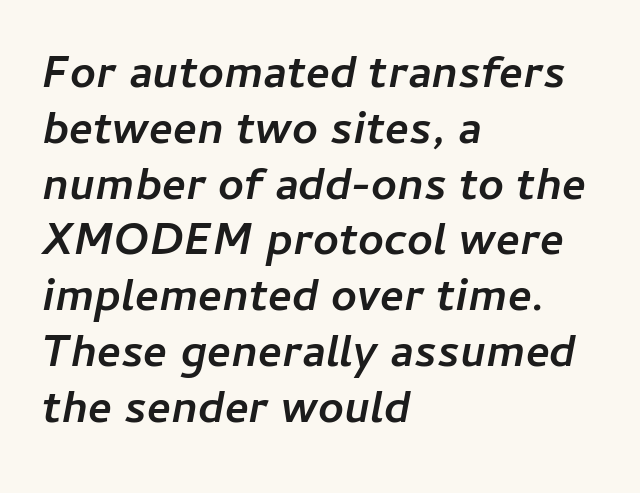
The image shows 45 px semibold type, italic (leaning right); set left-aligned, line spacing 1.24x, normal letter spacing, not underlined; low stroke contrast and a medium x-height.
